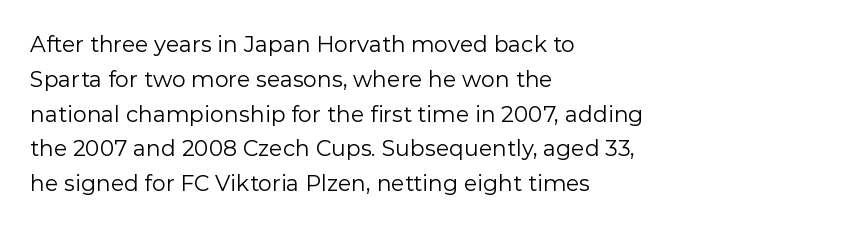
The image shows 22 px text type, upright; set left-aligned, normal line spacing (1.58x), normal letter spacing, not underlined.
